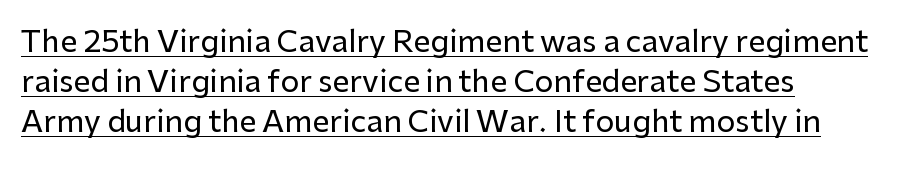
{"serif": "no", "italic": "no", "width": "normal", "stroke_contrast": "low", "x_height": "medium", "monospaced": "no", "underline": "yes", "line_spacing": "normal", "line_spacing_ratio": 1.34, "letter_spacing": "normal", "letter_spacing_em": 0.0, "glyph_px": 30}
